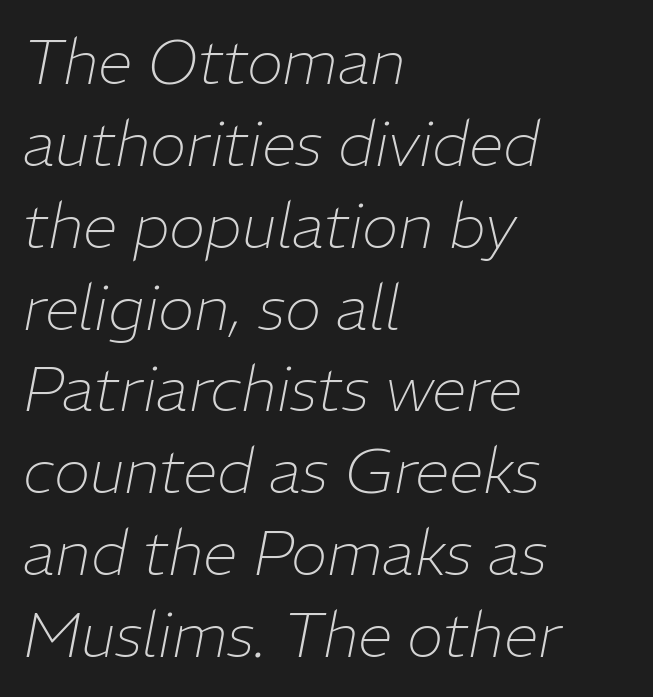
The image shows 62 px thin type, italic (leaning right); set left-aligned, normal line spacing (1.32x), normal letter spacing, not underlined; low stroke contrast and a medium x-height.
